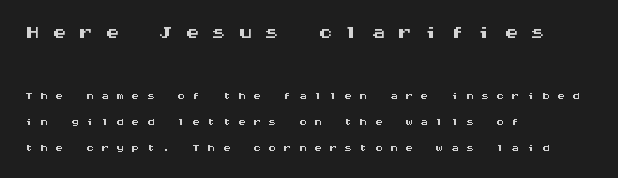
{"serif": "no", "italic": "no", "width": "wide", "stroke_contrast": "medium", "x_height": "large", "monospaced": "yes", "underline": "no", "align": "left", "line_spacing": "normal", "line_spacing_ratio": 1.61, "letter_spacing": "wide", "letter_spacing_em": 0.45, "larger_block": "first", "size_ratio": 1.75, "glyph_px": 28}
